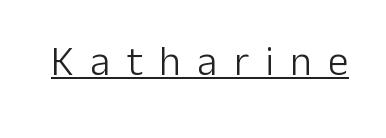
Q: Is the text bold? A: No.
Q: Is the text italic (slanted)? A: No, it is upright.
Q: Is the typeface a serif or a sans-serif typeface? A: Sans-serif.
Q: Is the text underlined? A: Yes.
Q: Is the spacing between letters normal or unusually wide? A: Unusually wide.
Q: Width (condensed, normal, or wide)? A: Normal.
Q: Stroke contrast? A: Low.
Q: x-height? A: Medium.
Q: Monospaced? A: No.
